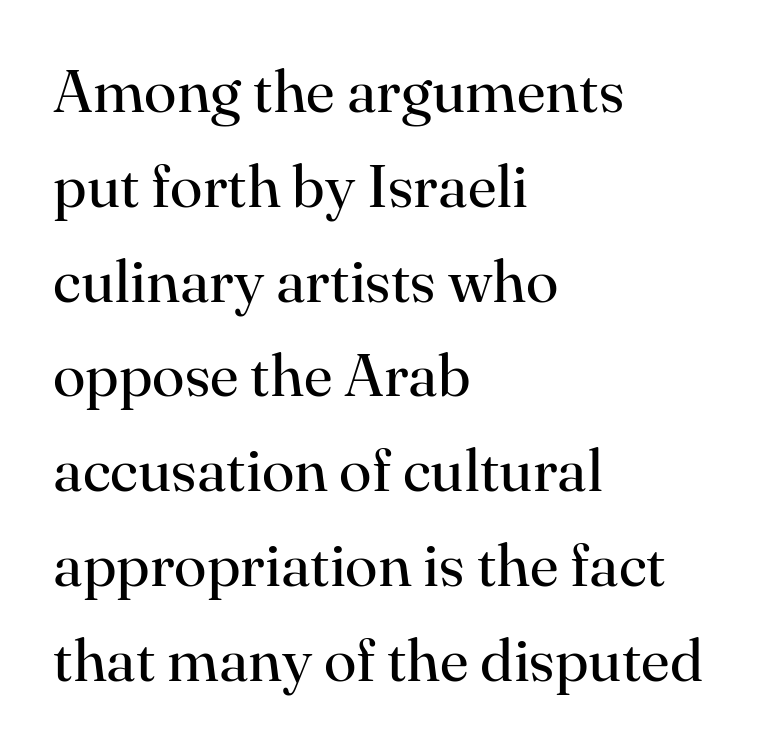
{"serif": "yes", "italic": "no", "bold": "no", "weight": "regular", "width": "normal", "stroke_contrast": "high", "x_height": "small", "monospaced": "no", "underline": "no", "align": "left", "line_spacing": "normal", "line_spacing_ratio": 1.58, "letter_spacing": "normal", "letter_spacing_em": 0.0, "glyph_px": 60}
